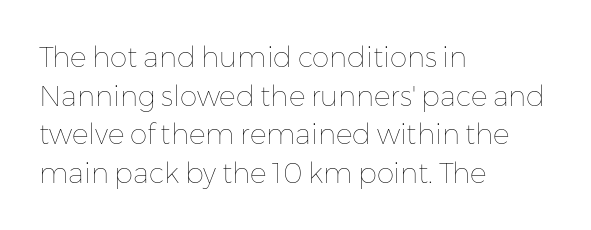
Glyph-to-glyph distance matches everyday printed text. Does the copy run flush right? No — it runs flush left. The strokes are not fattened; the text isn't bold. The passage shown stacks its lines at a standard gap. Descender tails drop into unmarked territory. Character widths vary here, with narrow letters taking less room than wide ones.
